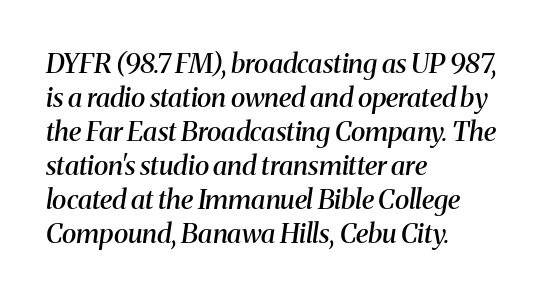
Q: Is the text bold? A: Semi-bold.
Q: Is the text italic (slanted)? A: Yes, it leans right by about 8 degrees.
Q: Is the text underlined? A: No.
Q: How is the paragraph aligned? A: Left-aligned.
Q: Is the spacing between letters normal or unusually wide? A: Normal.
Q: Is the spacing between lines tight, normal or loose? A: Normal.
